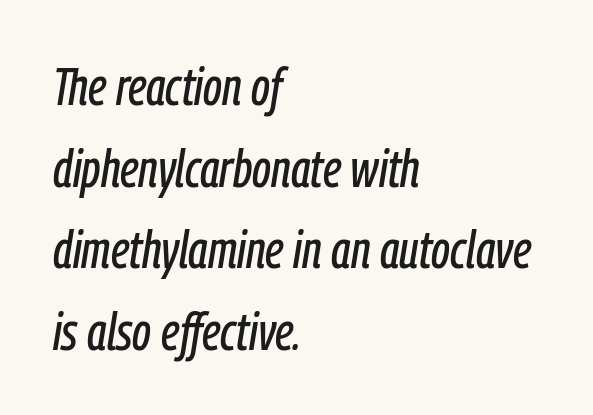
Descenders hang freely into open space. Each letter keeps its own natural width here, so spacing adapts to shape. Visually the block forms a straight wall on the left and a jagged coastline on the right. Is the type slanted? Yes — the strokes lean at a clear angle. Default kerning and tracking; the words read as compact shapes.
